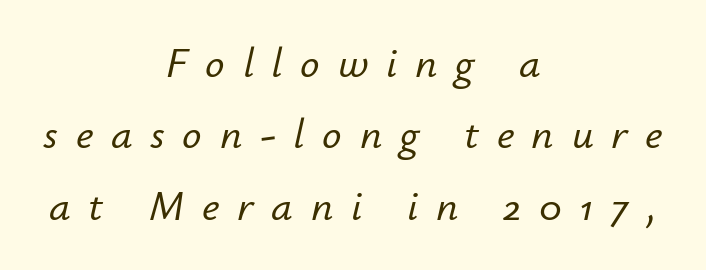
Normally led — the rows are evenly, conventionally spaced. Short and long lines alike share a common midpoint. A typesetter would call this heavily tracked-out type. The strip under each line holds only bare page. It's the slanting kind of type. Spacing verdict: proportional, widths tailored to each character.
